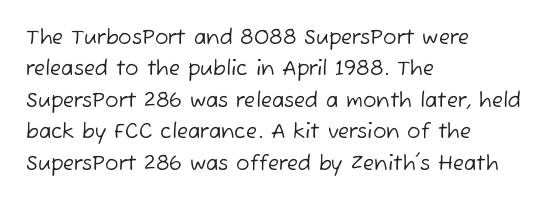
The image shows 20 px text type; set left-aligned, normal line spacing (1.57x), normal letter spacing, not underlined.
